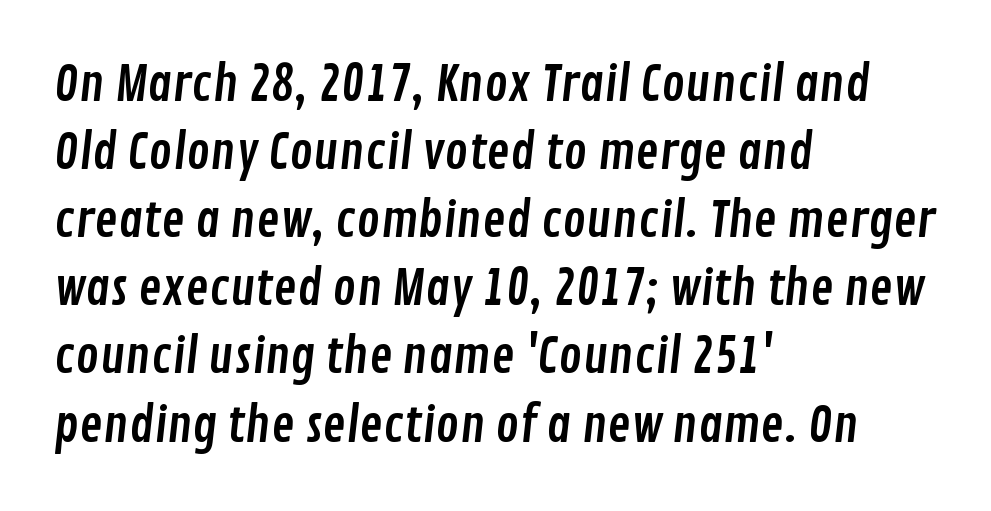
The image shows 49 px condensed sans-serif type; set left-aligned, normal line spacing (1.39x), normal letter spacing, not underlined; low stroke contrast and a medium x-height.
